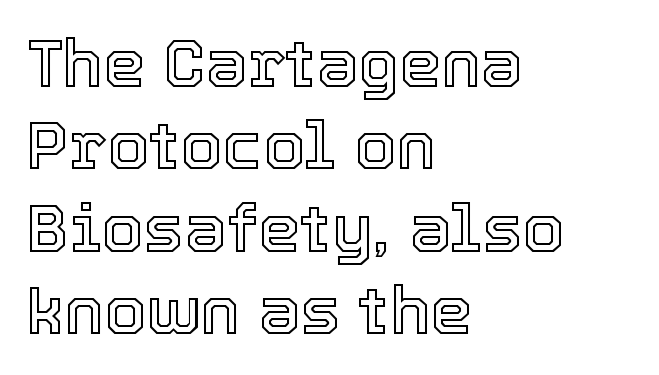
Q: Is the text italic (slanted)? A: No, it is upright.
Q: Is the text underlined? A: No.
Q: How is the paragraph aligned? A: Left-aligned.
Q: Is the spacing between letters normal or unusually wide? A: Normal.
Q: Width (condensed, normal, or wide)? A: Normal.
Q: x-height? A: Medium.
Q: Monospaced? A: No.
